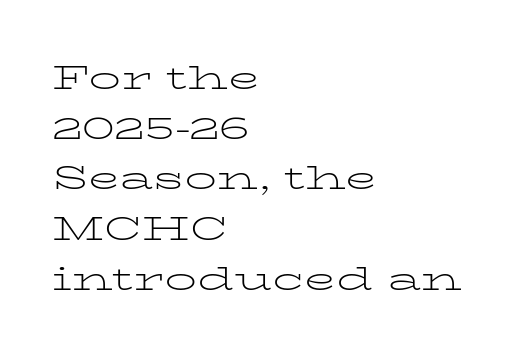
In terms of letterform style, serifs are clearly present. No extra tracking has been applied to these lines. Each letter keeps its own natural width here, so spacing adapts to shape. Think standard paragraph weight, or any step lighter than that. Honestly, the row spacing looks completely unremarkable. A typesetter would mark this as roman, not italic.
